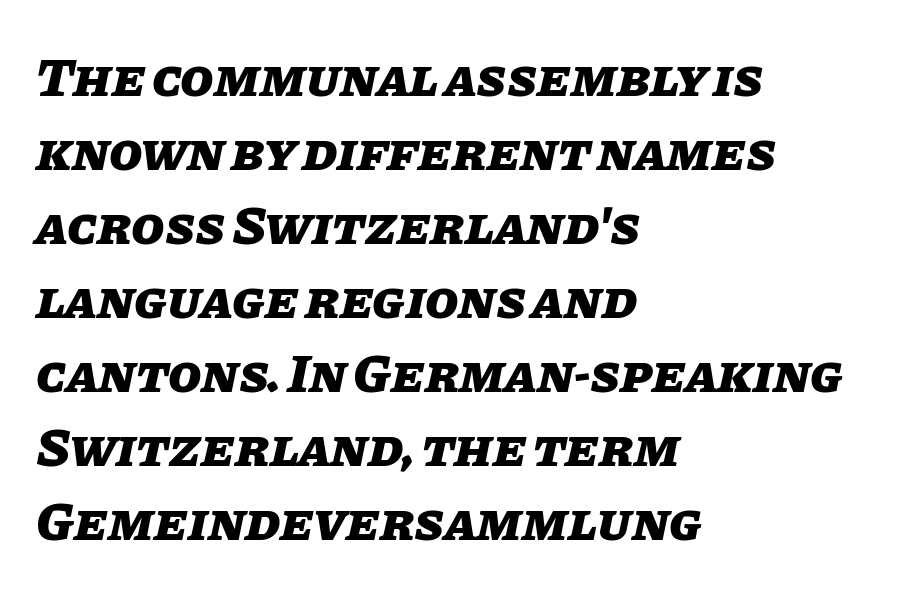
Q: Is the text bold? A: Yes.
Q: Is the text italic (slanted)? A: Yes, it leans right by about 11 degrees.
Q: Is the text underlined? A: No.
Q: How is the paragraph aligned? A: Left-aligned.
Q: Is the spacing between letters normal or unusually wide? A: Normal.
Q: Is the spacing between lines tight, normal or loose? A: Normal.
Q: Width (condensed, normal, or wide)? A: Normal.
Q: Stroke contrast? A: Low.
Q: x-height? A: Large.
Q: Monospaced? A: No.
